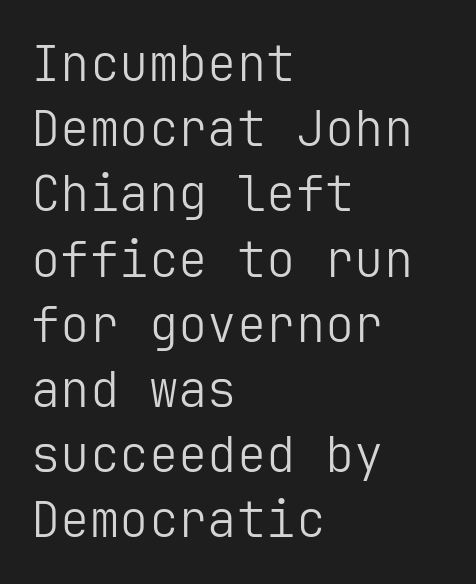
Decoration check: the copy has no underline. A light-to-regular cut is what we see here. The face used here is a sans, in the tradition of grotesques and geometrics. If you measured baseline to baseline, you'd find a middling distance. There is no visible air inserted between adjacent glyphs.
